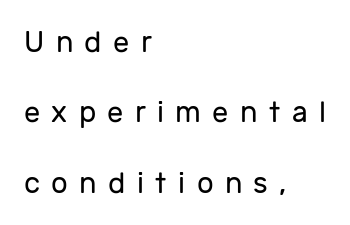
The image shows 29 px regular-weight sans-serif type, upright; set left-aligned, loose line spacing (2.43x), unusually wide letter spacing (+0.39 em), not underlined; low stroke contrast and a medium x-height.
